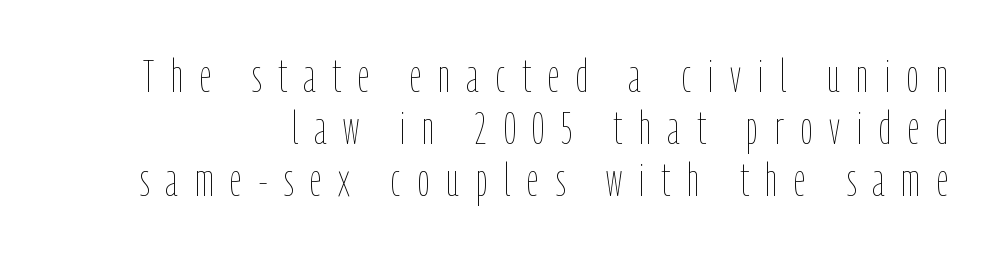
The image shows 46 px thin, condensed type, upright; set tight line spacing (1.13x), unusually wide letter spacing (+0.37 em), not underlined; low stroke contrast and a medium x-height.
